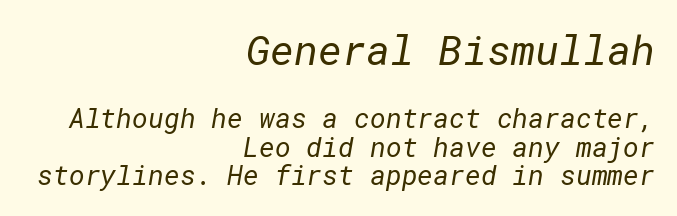
Q: Is the text bold? A: No.
Q: Is the typeface a serif or a sans-serif typeface? A: Sans-serif.
Q: Is the text underlined? A: No.
Q: How is the paragraph aligned? A: Right-aligned.
Q: Is the spacing between letters normal or unusually wide? A: Normal.
Q: Is the spacing between lines tight, normal or loose? A: Tight.
Q: Which block of text is set in a larger size, the first (top) or the second (bottom)? A: The first (top) one.
Q: Width (condensed, normal, or wide)? A: Normal.
Q: Stroke contrast? A: Low.
Q: x-height? A: Medium.
